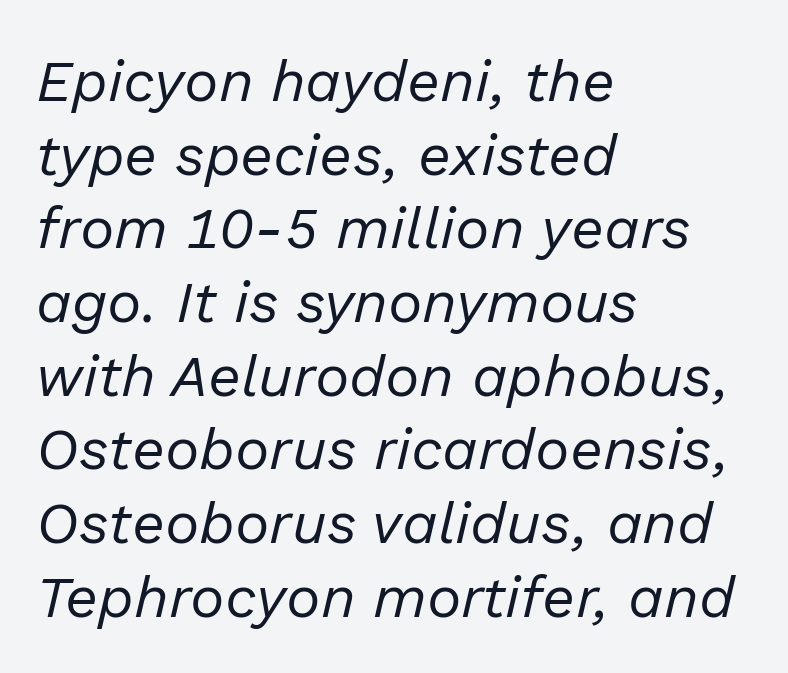
{"italic": "yes", "lean": "right", "slant_degrees": 13, "bold": "no", "weight": "regular", "width": "normal", "stroke_contrast": "low", "x_height": "medium", "monospaced": "no", "underline": "no", "align": "left", "line_spacing": "normal", "line_spacing_ratio": 1.27, "letter_spacing": "normal", "letter_spacing_em": 0.0, "glyph_px": 58}
